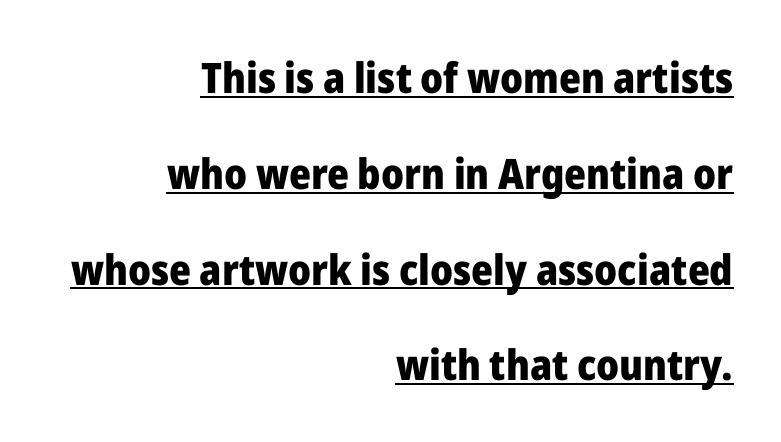
{"serif": "no", "italic": "no", "bold": "yes", "weight": "heavy", "width": "normal", "stroke_contrast": "low", "x_height": "medium", "monospaced": "no", "underline": "yes", "align": "right", "line_spacing": "loose", "line_spacing_ratio": 2.28, "letter_spacing": "normal", "letter_spacing_em": 0.0, "glyph_px": 42}
